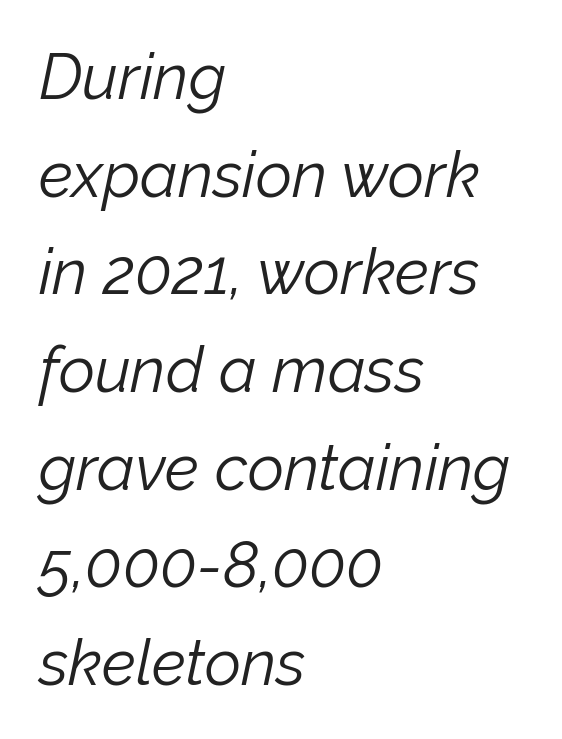
Heaviness? Minimal to ordinary, like unemphasized prose. A typesetter would call this proportional, since set widths differ per character. How would I describe the line gaps? Plain and ordinary. In terms of letterspacing, this is plain default setting.
